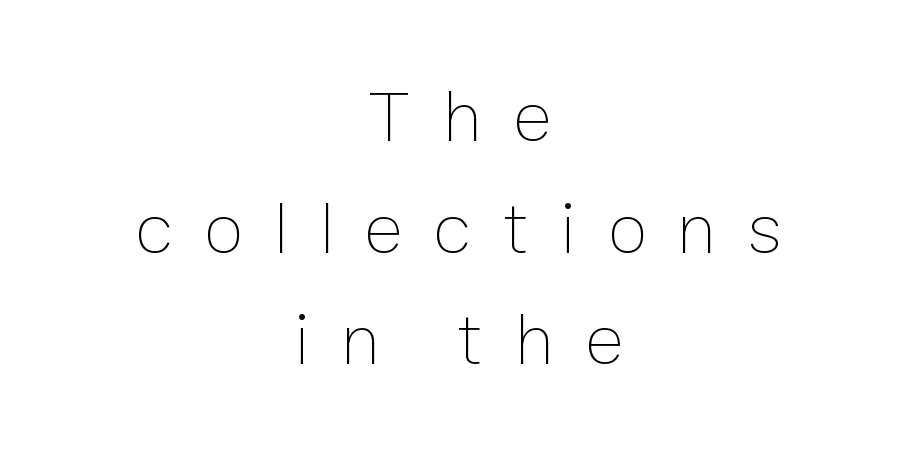
Q: Is the text bold? A: No.
Q: Is the text italic (slanted)? A: No, it is upright.
Q: Is the text underlined? A: No.
Q: How is the paragraph aligned? A: Centered.
Q: Is the spacing between letters normal or unusually wide? A: Unusually wide.
Q: Is the spacing between lines tight, normal or loose? A: Normal.
Q: Width (condensed, normal, or wide)? A: Normal.
Q: Stroke contrast? A: Low.
Q: x-height? A: Medium.
Q: Monospaced? A: No.
